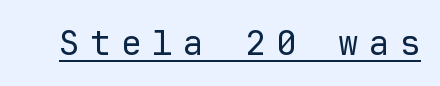
{"serif": "no", "italic": "no", "bold": "no", "weight": "regular", "width": "normal", "stroke_contrast": "low", "x_height": "medium", "monospaced": "yes", "underline": "yes", "letter_spacing": "wide", "letter_spacing_em": 0.31, "glyph_px": 34}
